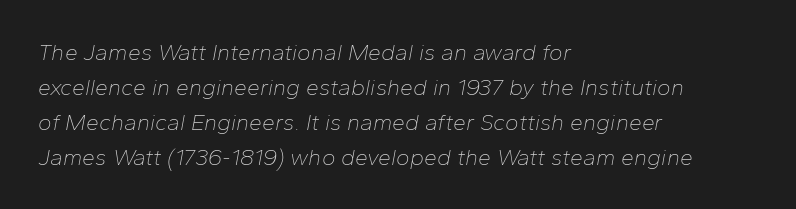
The image shows 23 px text type, italic (leaning right); set left-aligned, normal line spacing (1.52x), normal letter spacing, not underlined.
